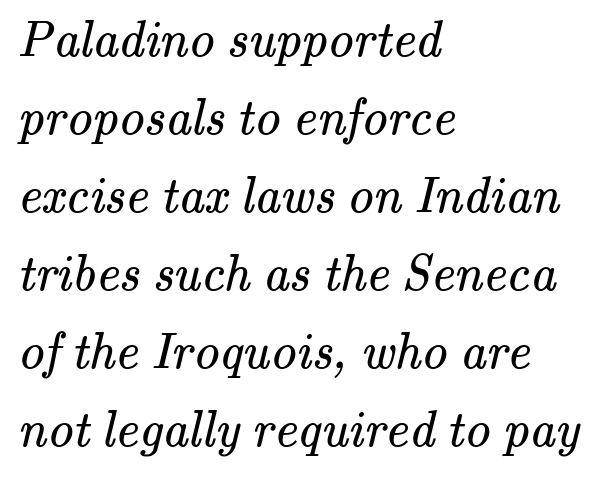
Q: Is the text bold? A: No.
Q: Is the typeface a serif or a sans-serif typeface? A: Serif.
Q: Is the text underlined? A: No.
Q: How is the paragraph aligned? A: Left-aligned.
Q: Is the spacing between letters normal or unusually wide? A: Normal.
Q: Is the spacing between lines tight, normal or loose? A: Normal.
Q: Width (condensed, normal, or wide)? A: Normal.
Q: Stroke contrast? A: Medium.
Q: x-height? A: Small.
Q: Monospaced? A: No.
